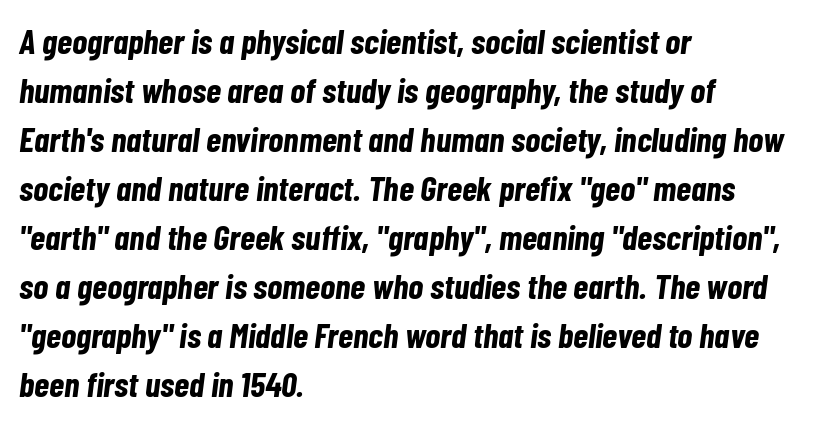
{"italic": "yes", "lean": "right", "slant_degrees": 7, "bold": "yes", "weight": "bold", "width": "condensed", "stroke_contrast": "low", "x_height": "medium", "monospaced": "no", "underline": "no", "align": "left", "line_spacing": "normal", "line_spacing_ratio": 1.4, "letter_spacing": "normal", "letter_spacing_em": 0.0, "glyph_px": 35}
